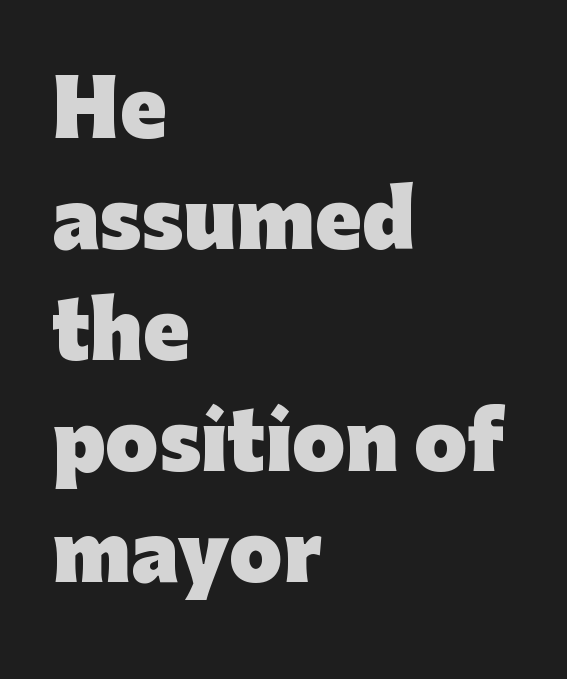
The foot of each line stays bare and open. Does the weight exceed regular? Yes, all the way to bold. Posture: upright roman. The type is set solid horizontally, with unmodified tracking. These lines stack with their left ends in a neat column. Regarding leading, the lines here are spaced in the standard way.
